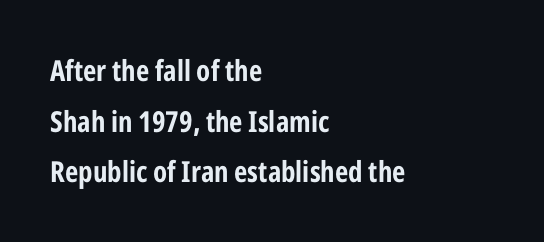
Q: Is the text bold? A: Yes.
Q: Is the text italic (slanted)? A: No, it is upright.
Q: Is the typeface a serif or a sans-serif typeface? A: Sans-serif.
Q: Is the text underlined? A: No.
Q: How is the paragraph aligned? A: Left-aligned.
Q: Is the spacing between letters normal or unusually wide? A: Normal.
Q: Width (condensed, normal, or wide)? A: Condensed.
Q: Stroke contrast? A: Low.
Q: x-height? A: Medium.
Q: Monospaced? A: No.
